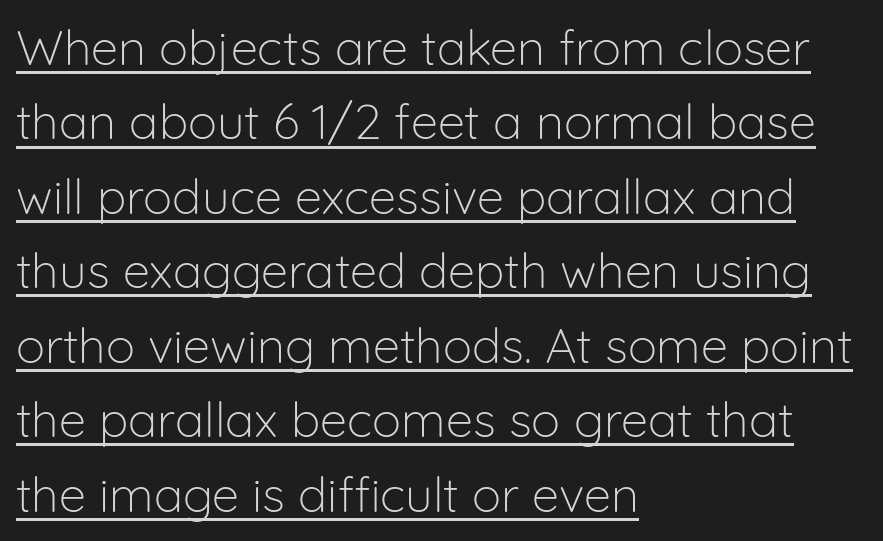
Q: Is the text bold? A: No.
Q: Is the text italic (slanted)? A: No, it is upright.
Q: Is the typeface a serif or a sans-serif typeface? A: Sans-serif.
Q: Is the text underlined? A: Yes.
Q: How is the paragraph aligned? A: Left-aligned.
Q: Is the spacing between letters normal or unusually wide? A: Normal.
Q: Is the spacing between lines tight, normal or loose? A: Normal.
Q: Width (condensed, normal, or wide)? A: Normal.
Q: Stroke contrast? A: Low.
Q: x-height? A: Medium.
Q: Monospaced? A: No.
